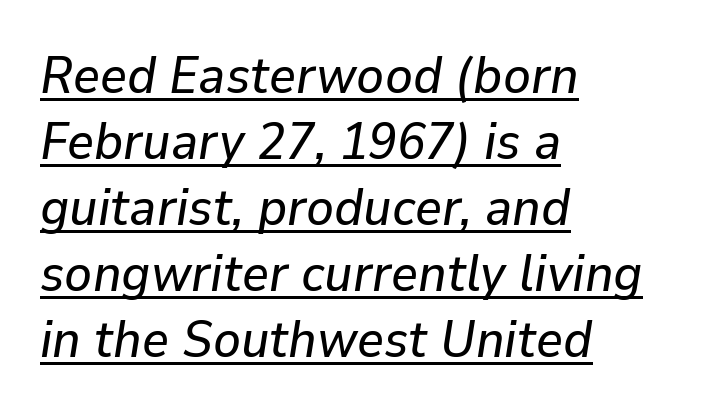
Teacher's note: observe the even left margin — that is flush-left alignment. Is there an underline? Yes — a line sits under the letters. This sample has the flowing, uneven cadence of proportional lettering. You can tell it's italic because the verticals aren't actually vertical. The space between consecutive lines is moderate.
